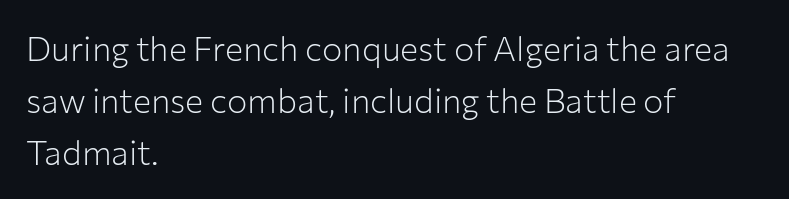
Quick note: not italic, upright. This rendering leaves character spacing at its baseline value. Successive baselines arrive at the customary interval. The typeface has the unassuming heft of standard copy or less. In CSS terms this would be text-align: left. The face used here is proportionally spaced, like ordinary book or web type.
